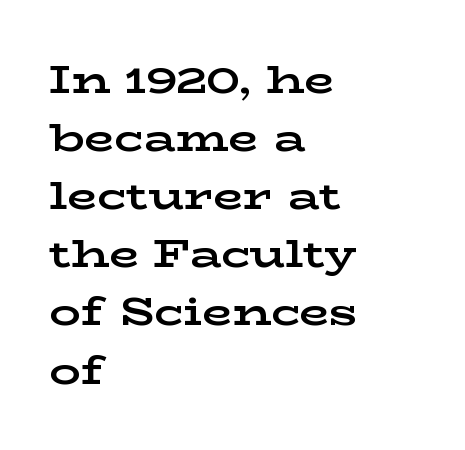
Q: Is the text bold? A: Yes.
Q: Is the text italic (slanted)? A: No, it is upright.
Q: Is the typeface a serif or a sans-serif typeface? A: Serif.
Q: Is the text underlined? A: No.
Q: How is the paragraph aligned? A: Left-aligned.
Q: Is the spacing between letters normal or unusually wide? A: Normal.
Q: Is the spacing between lines tight, normal or loose? A: Normal.
Q: Width (condensed, normal, or wide)? A: Wide.
Q: Stroke contrast? A: Low.
Q: x-height? A: Medium.
Q: Monospaced? A: No.
